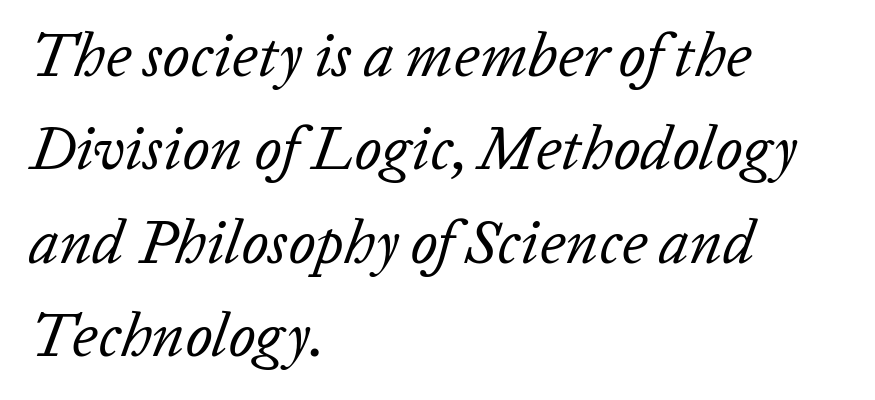
{"italic": "yes", "lean": "right", "slant_degrees": 20, "bold": "no", "weight": "regular", "width": "normal", "stroke_contrast": "low", "x_height": "medium", "monospaced": "no", "underline": "no", "align": "left", "line_spacing": "normal", "line_spacing_ratio": 1.53, "letter_spacing": "normal", "letter_spacing_em": 0.0, "glyph_px": 61}
